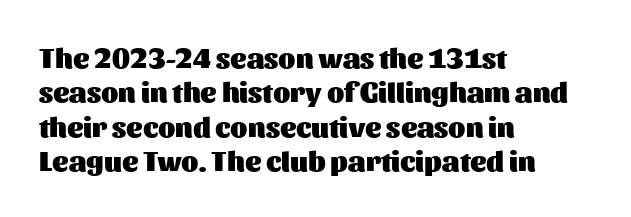
Here the designer chose a conventional face with non-uniform glyph widths. The passage shown is emphatically bold. Compared with typical body copy, the letter spacing here is the same. If you drew a ruler down the left edge, every line would touch it. The letters stand straight up with perfectly vertical stems. The words here are not underlined.
